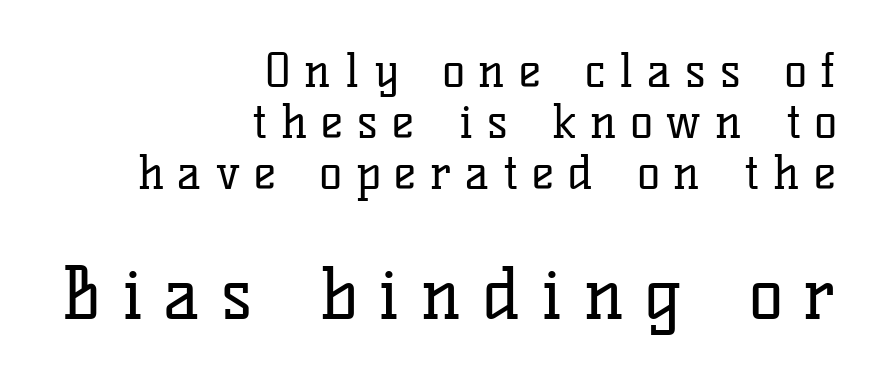
Q: Is the text bold? A: No.
Q: Is the text italic (slanted)? A: No, it is upright.
Q: Is the typeface a serif or a sans-serif typeface? A: Serif.
Q: Is the text underlined? A: No.
Q: How is the paragraph aligned? A: Right-aligned.
Q: Is the spacing between letters normal or unusually wide? A: Unusually wide.
Q: Is the spacing between lines tight, normal or loose? A: Tight.
Q: Which block of text is set in a larger size, the first (top) or the second (bottom)? A: The second (bottom) one.
Q: Width (condensed, normal, or wide)? A: Normal.
Q: Stroke contrast? A: Low.
Q: x-height? A: Medium.
Q: Monospaced? A: No.
